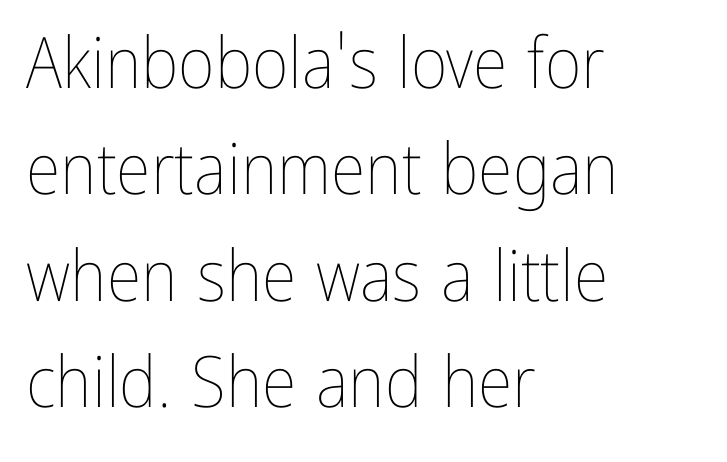
Q: Is the text bold? A: No.
Q: Is the text italic (slanted)? A: No, it is upright.
Q: Is the text underlined? A: No.
Q: How is the paragraph aligned? A: Left-aligned.
Q: Is the spacing between letters normal or unusually wide? A: Normal.
Q: Is the spacing between lines tight, normal or loose? A: Normal.
Q: Width (condensed, normal, or wide)? A: Condensed.
Q: Stroke contrast? A: Low.
Q: x-height? A: Medium.
Q: Monospaced? A: No.
